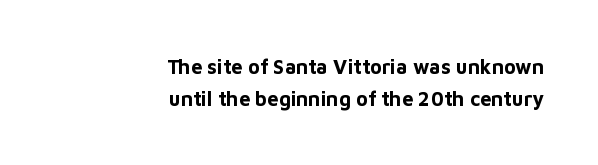
{"italic": "no", "bold": "yes", "underline": "no", "align": "right", "line_spacing": "normal", "line_spacing_ratio": 1.58, "letter_spacing": "normal", "letter_spacing_em": 0.0, "glyph_px": 20}
